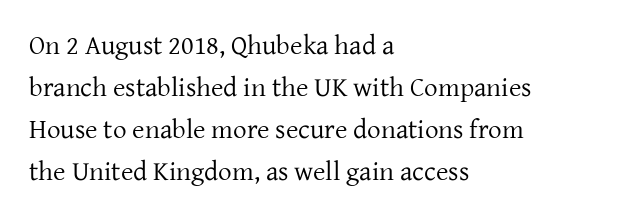
The image shows 27 px text type, upright; set left-aligned, normal line spacing (1.56x), normal letter spacing, not underlined.
